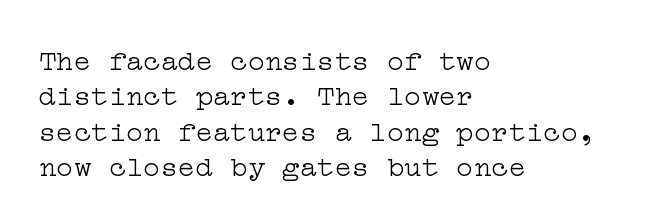
Q: Is the text bold? A: No.
Q: Is the text italic (slanted)? A: No, it is upright.
Q: Is the typeface a serif or a sans-serif typeface? A: Serif.
Q: Is the text underlined? A: No.
Q: How is the paragraph aligned? A: Left-aligned.
Q: Is the spacing between letters normal or unusually wide? A: Normal.
Q: Width (condensed, normal, or wide)? A: Wide.
Q: Stroke contrast? A: Low.
Q: x-height? A: Medium.
